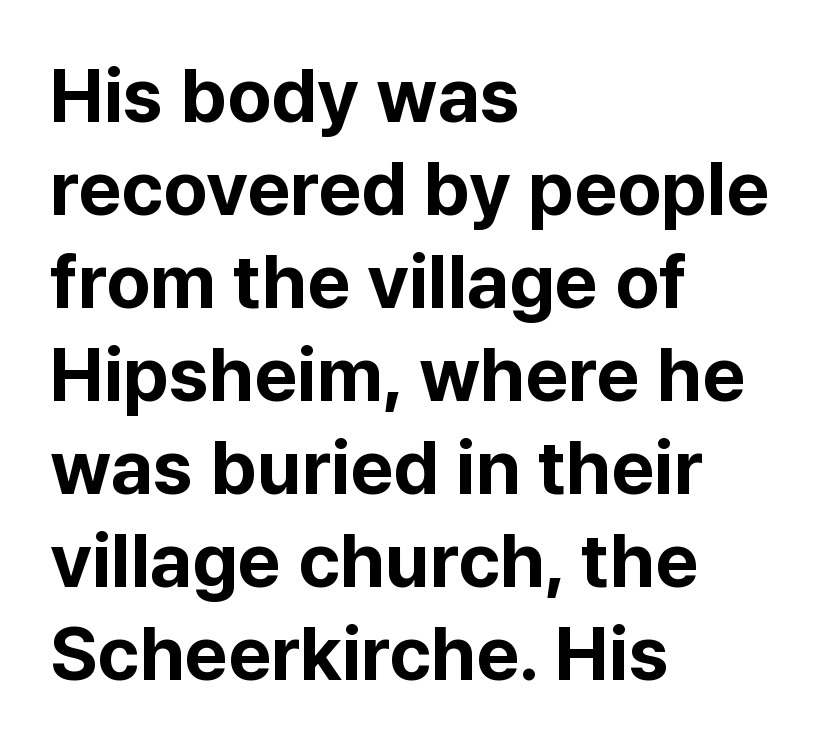
Honestly, there is no underline to notice here at all. Weight check: bold — yes, fully. The rendering uses natural spacing where letterforms have individual widths. Upright lettering throughout. How are the letters spaced? Ordinarily, with no added tracking. The compositor pushed each line to the left boundary.
